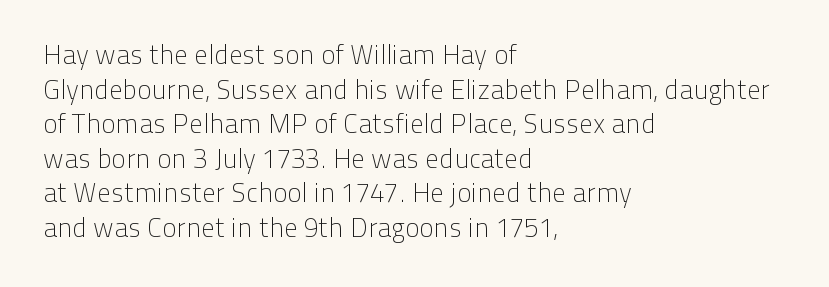
{"italic": "no", "bold": "no", "underline": "no", "align": "left", "line_spacing": "normal", "line_spacing_ratio": 1.28, "letter_spacing": "normal", "letter_spacing_em": 0.0, "glyph_px": 27}
